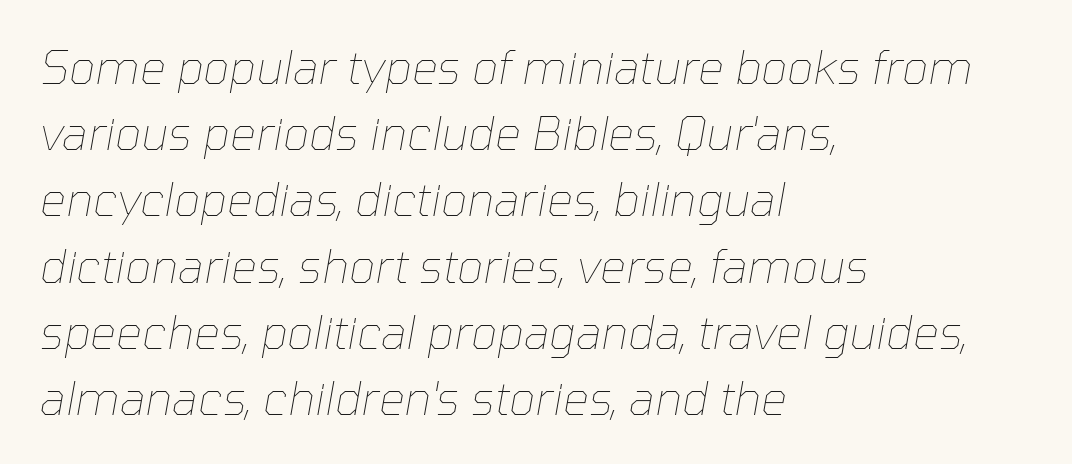
Q: Is the text bold? A: No.
Q: Is the text italic (slanted)? A: Yes, it leans right by about 10 degrees.
Q: Is the text underlined? A: No.
Q: How is the paragraph aligned? A: Left-aligned.
Q: Is the spacing between letters normal or unusually wide? A: Normal.
Q: Is the spacing between lines tight, normal or loose? A: Normal.
Q: Width (condensed, normal, or wide)? A: Normal.
Q: Stroke contrast? A: Low.
Q: x-height? A: Medium.
Q: Monospaced? A: No.
